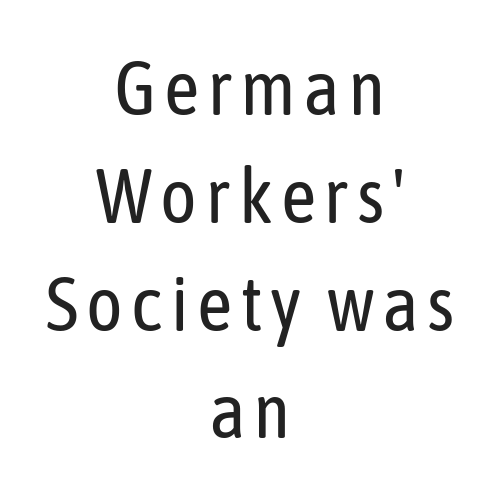
{"serif": "no", "italic": "no", "bold": "no", "weight": "regular", "width": "condensed", "stroke_contrast": "low", "x_height": "medium", "monospaced": "no", "underline": "no", "align": "center", "line_spacing": "normal", "line_spacing_ratio": 1.4, "glyph_px": 77}
